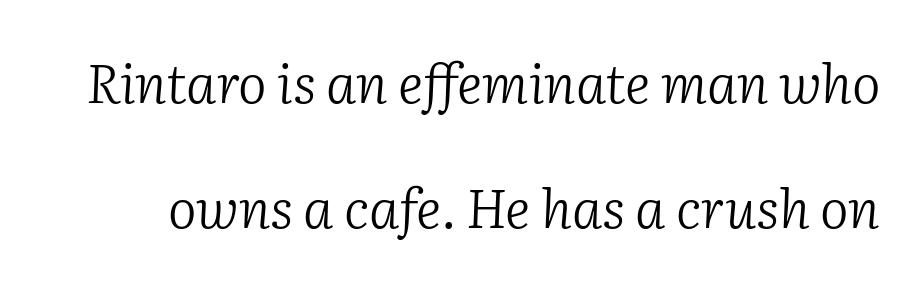
The image shows 54 px light serif type, italic (leaning right); set loose line spacing (2.32x), normal letter spacing, not underlined; low stroke contrast and a medium x-height.
